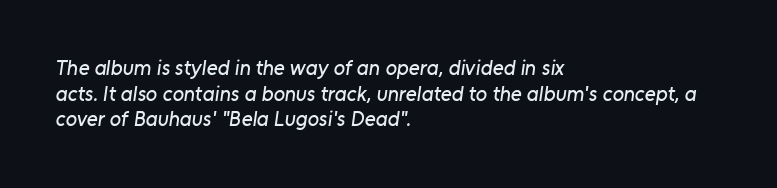
Q: Is the text underlined? A: No.
Q: How is the paragraph aligned? A: Left-aligned.
Q: Is the spacing between letters normal or unusually wide? A: Normal.
